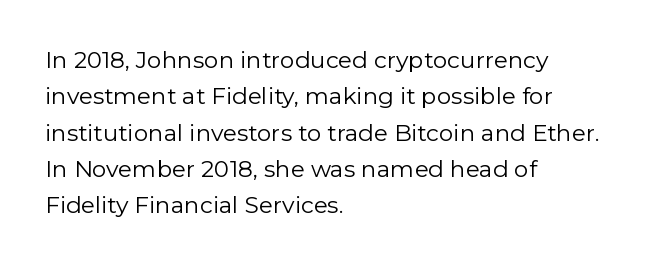
The image shows 23 px text type, upright; set left-aligned, normal line spacing (1.58x), normal letter spacing, not underlined.
